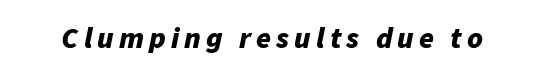
The image shows 30 px bold type, italic (leaning right); set not underlined; low stroke contrast and a medium x-height.
